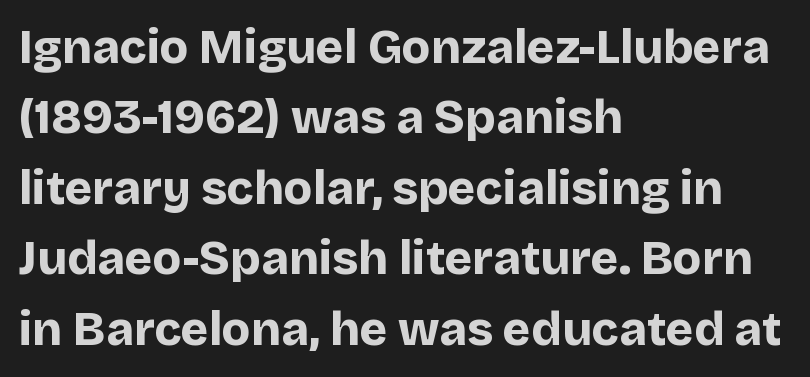
The image shows 47 px bold sans-serif type, upright; set left-aligned, normal line spacing (1.5x), normal letter spacing, not underlined; low stroke contrast and a large x-height.
